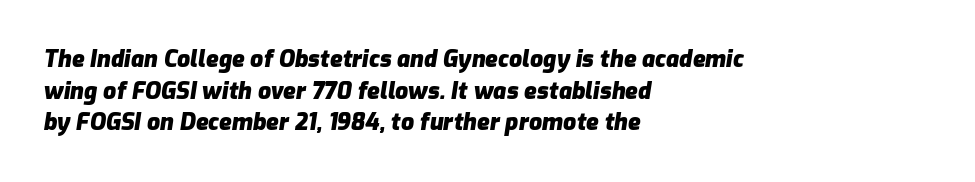
Q: Is the text bold? A: Yes.
Q: Is the text italic (slanted)? A: Yes, it leans right by about 9 degrees.
Q: Is the text underlined? A: No.
Q: How is the paragraph aligned? A: Left-aligned.
Q: Is the spacing between letters normal or unusually wide? A: Normal.
Q: Is the spacing between lines tight, normal or loose? A: Normal.
